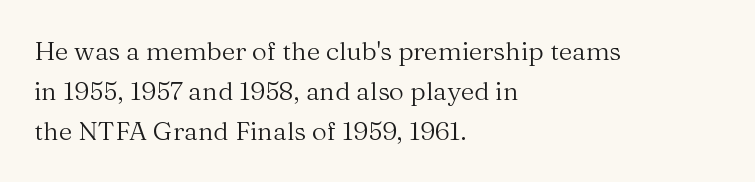
The image shows 26 px text type, upright; set left-aligned, normal line spacing (1.54x), normal letter spacing, not underlined.
